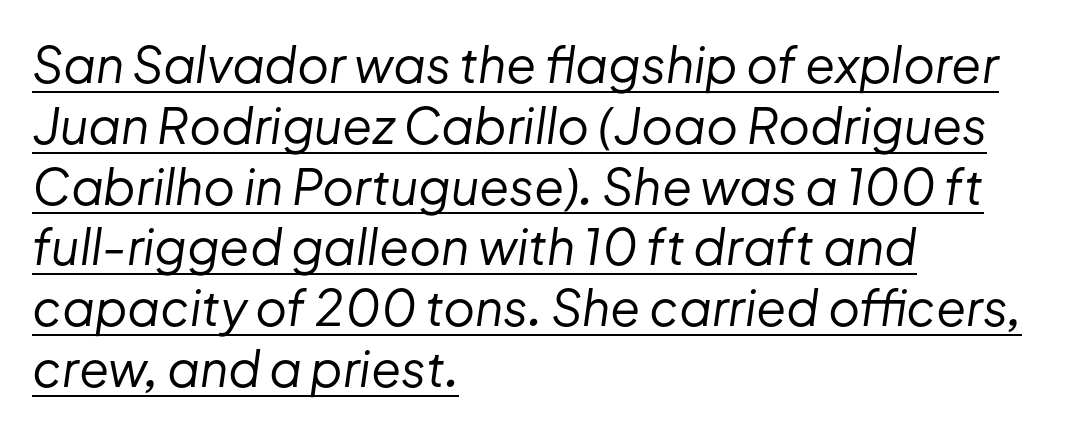
Q: Is the text bold? A: No.
Q: Is the text italic (slanted)? A: Yes, it leans right by about 8 degrees.
Q: Is the text underlined? A: Yes.
Q: How is the paragraph aligned? A: Left-aligned.
Q: Is the spacing between letters normal or unusually wide? A: Normal.
Q: Width (condensed, normal, or wide)? A: Normal.
Q: Stroke contrast? A: Low.
Q: x-height? A: Medium.
Q: Monospaced? A: No.
